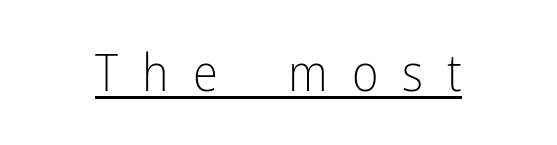
Q: Is the text bold? A: No.
Q: Is the text italic (slanted)? A: No, it is upright.
Q: Is the typeface a serif or a sans-serif typeface? A: Sans-serif.
Q: Is the text underlined? A: Yes.
Q: Is the spacing between letters normal or unusually wide? A: Unusually wide.
Q: Width (condensed, normal, or wide)? A: Condensed.
Q: Stroke contrast? A: Low.
Q: x-height? A: Medium.
Q: Monospaced? A: No.
